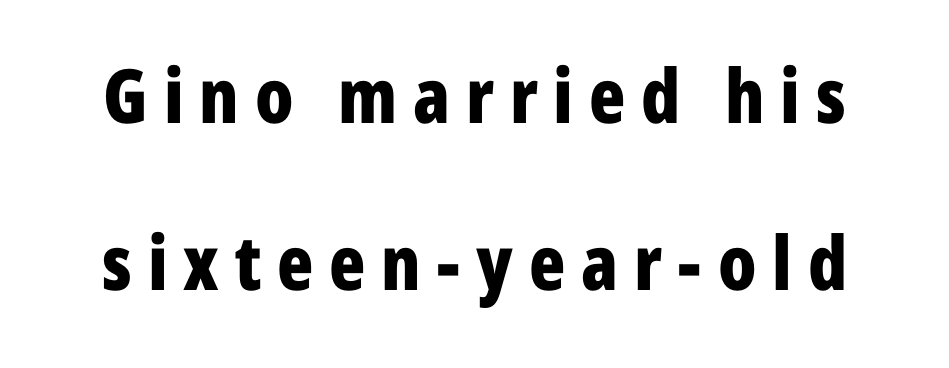
Q: Is the text bold? A: Yes.
Q: Is the text italic (slanted)? A: No, it is upright.
Q: Is the typeface a serif or a sans-serif typeface? A: Sans-serif.
Q: Is the text underlined? A: No.
Q: Is the spacing between letters normal or unusually wide? A: Unusually wide.
Q: Is the spacing between lines tight, normal or loose? A: Loose.
Q: Width (condensed, normal, or wide)? A: Condensed.
Q: Stroke contrast? A: Low.
Q: x-height? A: Medium.
Q: Monospaced? A: No.
